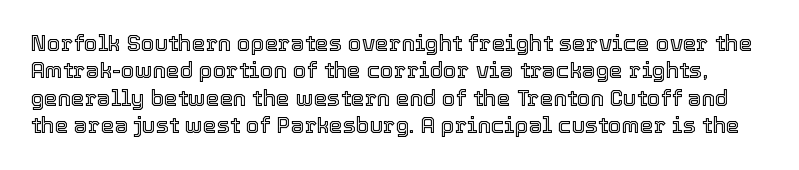
Q: Is the text italic (slanted)? A: No, it is upright.
Q: Is the text underlined? A: No.
Q: Is the spacing between letters normal or unusually wide? A: Normal.
Q: Is the spacing between lines tight, normal or loose? A: Normal.
